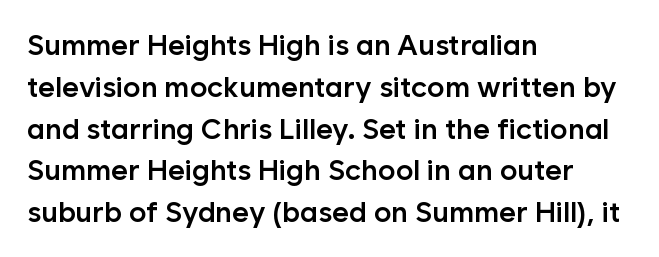
{"serif": "no", "italic": "no", "bold": "semi", "weight": "semibold", "width": "normal", "stroke_contrast": "low", "x_height": "medium", "monospaced": "no", "underline": "no", "align": "left", "line_spacing": "normal", "line_spacing_ratio": 1.44, "letter_spacing": "normal", "letter_spacing_em": 0.0, "glyph_px": 29}
